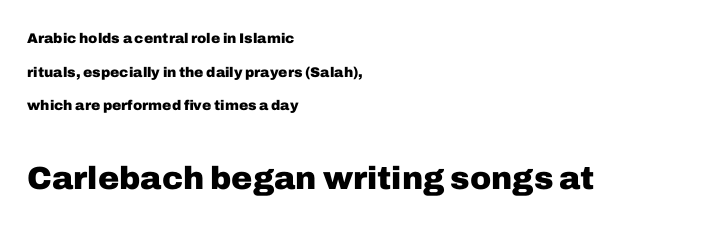
{"serif": "no", "italic": "no", "bold": "yes", "weight": "heavy", "width": "normal", "stroke_contrast": "low", "x_height": "medium", "monospaced": "no", "underline": "no", "align": "left", "line_spacing": "loose", "line_spacing_ratio": 2.4, "letter_spacing": "normal", "letter_spacing_em": 0.0, "larger_block": "second", "size_ratio": 2.29, "glyph_px": 32}
